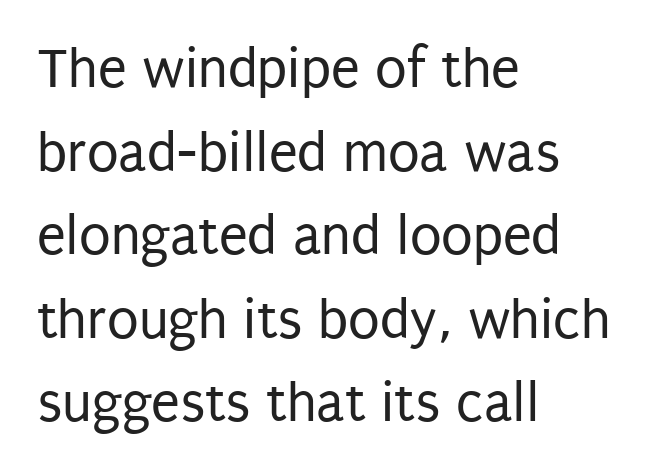
{"serif": "no", "italic": "no", "bold": "no", "weight": "regular", "width": "condensed", "stroke_contrast": "low", "x_height": "large", "monospaced": "no", "underline": "no", "align": "left", "line_spacing": "normal", "line_spacing_ratio": 1.44, "letter_spacing": "normal", "letter_spacing_em": 0.0, "glyph_px": 58}
